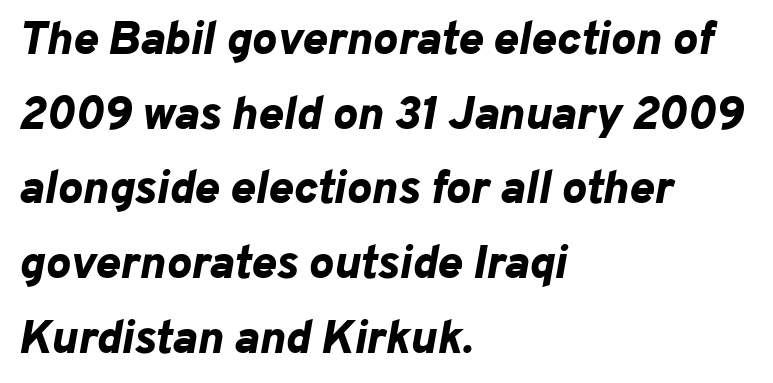
Lines of text with bare space underneath. Left-aligned paragraph, ragged on the right. The rendering applies a slant to the glyphs. There is no visible air inserted between adjacent glyphs. This block has exactly the height ordinary leading produces.
